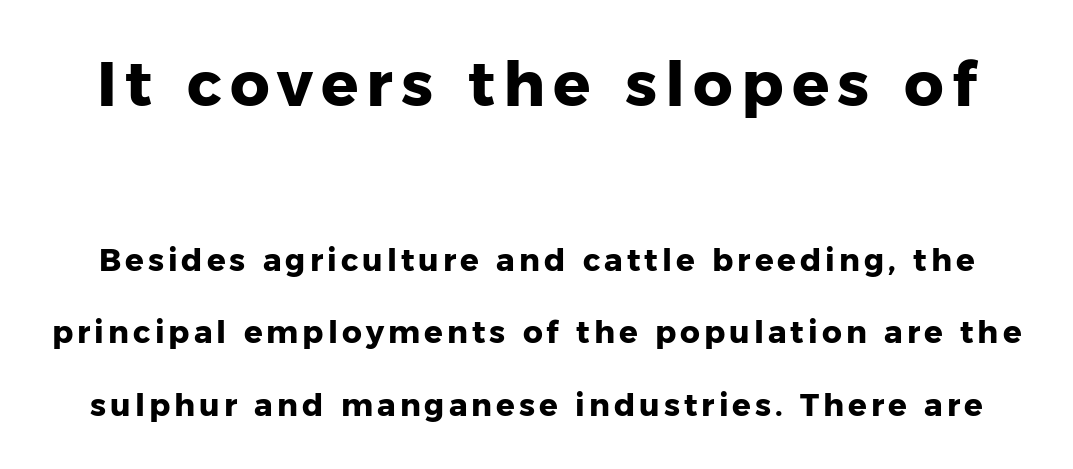
Q: Is the text bold? A: Yes.
Q: Is the text italic (slanted)? A: No, it is upright.
Q: Is the typeface a serif or a sans-serif typeface? A: Sans-serif.
Q: Is the text underlined? A: No.
Q: Is the spacing between lines tight, normal or loose? A: Loose.
Q: Which block of text is set in a larger size, the first (top) or the second (bottom)? A: The first (top) one.
Q: Width (condensed, normal, or wide)? A: Normal.
Q: Stroke contrast? A: Low.
Q: x-height? A: Medium.
Q: Monospaced? A: No.
